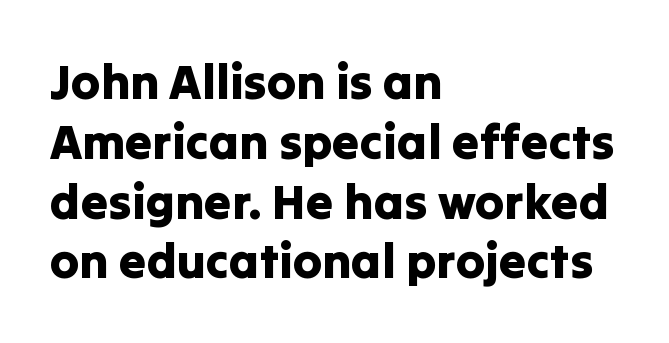
The image shows 49 px sans-serif type, upright; set left-aligned, line spacing 1.22x, normal letter spacing, not underlined; low stroke contrast and a medium x-height.
